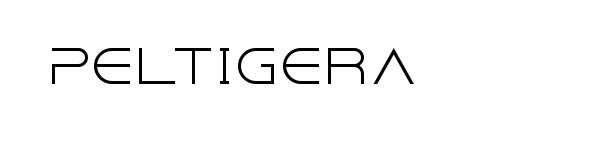
The image shows 45 px light sans-serif type, upright; set left-aligned, normal letter spacing, not underlined; a large x-height.
